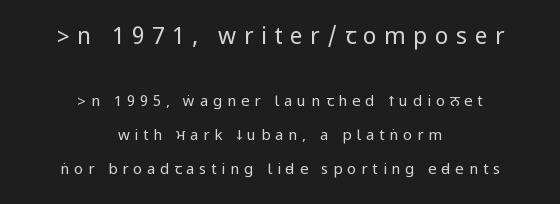
{"italic": "no", "bold": "no", "underline": "no", "align": "center", "line_spacing": "loose", "line_spacing_ratio": 2.26, "letter_spacing": "wide", "letter_spacing_em": 0.32, "larger_block": "first", "size_ratio": 1.53, "glyph_px": 23}
